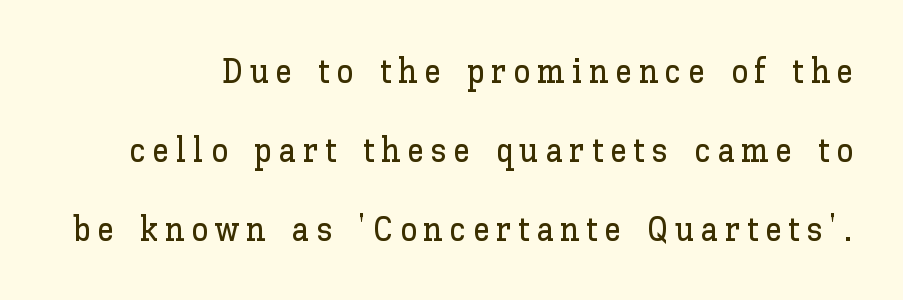
Q: Is the text italic (slanted)? A: No, it is upright.
Q: Is the text underlined? A: No.
Q: Is the spacing between letters normal or unusually wide? A: Unusually wide.
Q: Is the spacing between lines tight, normal or loose? A: Loose.
Q: Width (condensed, normal, or wide)? A: Normal.
Q: Stroke contrast? A: Low.
Q: x-height? A: Medium.
Q: Monospaced? A: No.
